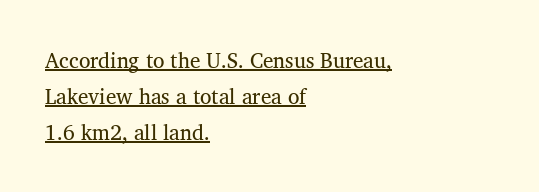
Q: Is the text bold? A: No.
Q: Is the text italic (slanted)? A: No, it is upright.
Q: Is the text underlined? A: Yes.
Q: How is the paragraph aligned? A: Left-aligned.
Q: Is the spacing between letters normal or unusually wide? A: Normal.
